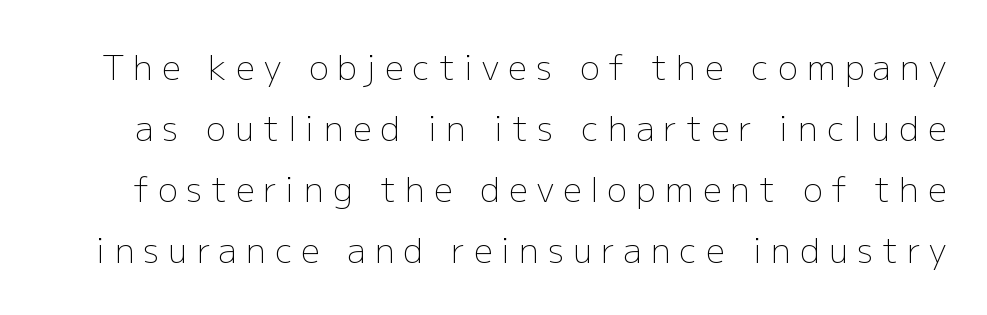
Q: Is the text bold? A: No.
Q: Is the text italic (slanted)? A: No, it is upright.
Q: Is the typeface a serif or a sans-serif typeface? A: Sans-serif.
Q: Is the text underlined? A: No.
Q: Is the spacing between letters normal or unusually wide? A: Unusually wide.
Q: Width (condensed, normal, or wide)? A: Normal.
Q: Stroke contrast? A: Low.
Q: x-height? A: Medium.
Q: Monospaced? A: No.
